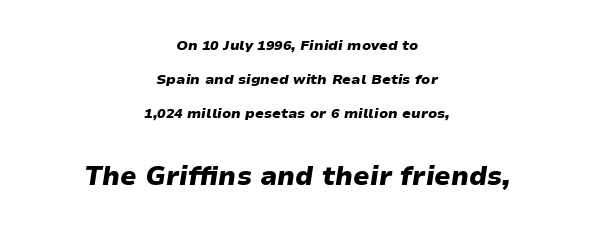
{"italic": "yes", "lean": "right", "slant_degrees": 9, "bold": "yes", "underline": "no", "align": "center", "line_spacing": "loose", "line_spacing_ratio": 2.43, "letter_spacing": "normal", "letter_spacing_em": 0.0, "larger_block": "second", "size_ratio": 1.86, "glyph_px": 26}
